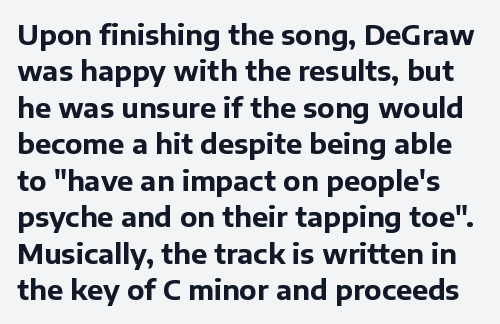
{"italic": "no", "bold": "yes", "underline": "no", "line_spacing": "normal", "line_spacing_ratio": 1.35, "letter_spacing": "normal", "letter_spacing_em": 0.0, "glyph_px": 27}
